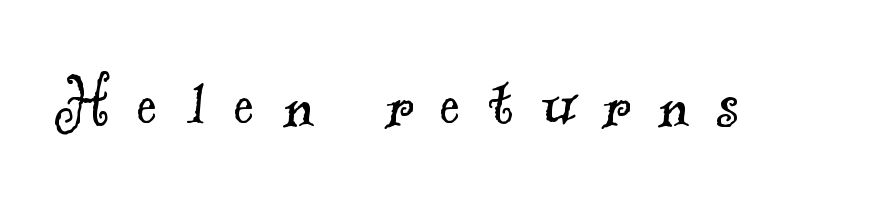
The image shows 77 px light serif type; set unusually wide letter spacing (+0.37 em), not underlined; a small x-height.
